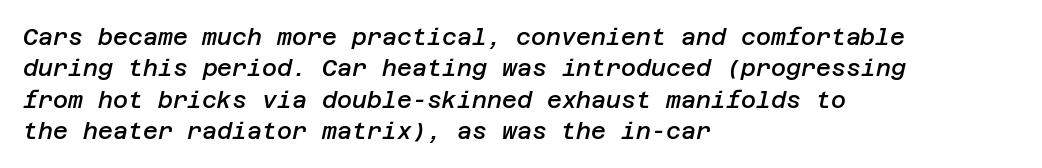
Q: Is the text bold? A: Semi-bold.
Q: Is the text italic (slanted)? A: Yes, it leans right by about 12 degrees.
Q: Is the text underlined? A: No.
Q: How is the paragraph aligned? A: Left-aligned.
Q: Is the spacing between letters normal or unusually wide? A: Normal.
Q: Is the spacing between lines tight, normal or loose? A: Normal.
